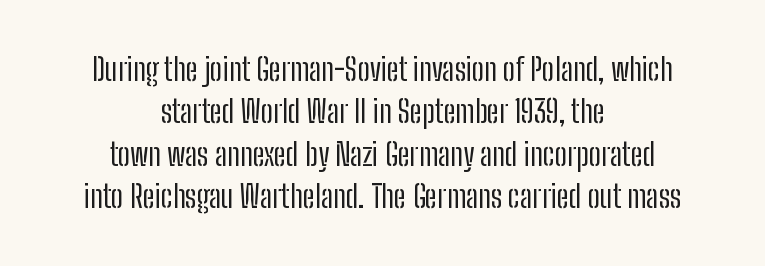
The image shows 31 px regular-weight, condensed sans-serif type, upright; set centered, normal line spacing (1.37x), normal letter spacing, not underlined; low stroke contrast and a medium x-height.
